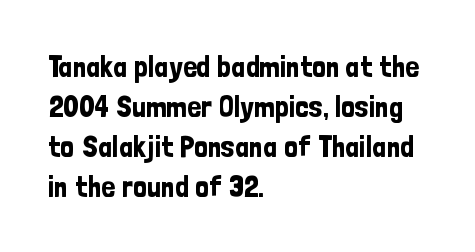
Beneath every word, the page is bare. The font family rendered here belongs to the sans-serif group. Ascenders rise straight up at ninety degrees. The rag falls on the right side of this text block. Here the designer chose a conventional face with non-uniform glyph widths. Tracking here is standard; glyphs follow each other at the usual distance.
